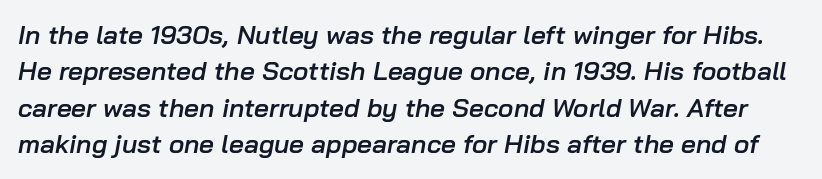
The zone under the glyphs is completely vacant. In terms of posture, this sample is oblique. Moderately thickened strokes mark this as semibold type. The letterforms sit shoulder to shoulder at normal distance. Leading: standard.
